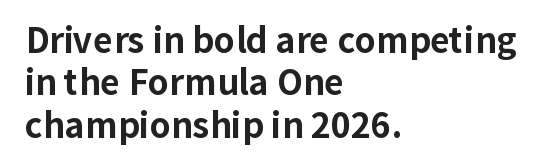
{"serif": "no", "italic": "no", "bold": "yes", "weight": "bold", "width": "normal", "stroke_contrast": "low", "x_height": "medium", "monospaced": "no", "underline": "no", "align": "left", "line_spacing": "normal", "line_spacing_ratio": 1.25, "letter_spacing": "normal", "letter_spacing_em": 0.0, "glyph_px": 34}
